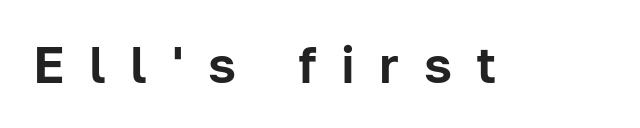
The image shows 51 px sans-serif type, upright; set unusually wide letter spacing (+0.48 em), not underlined; low stroke contrast and a medium x-height.
